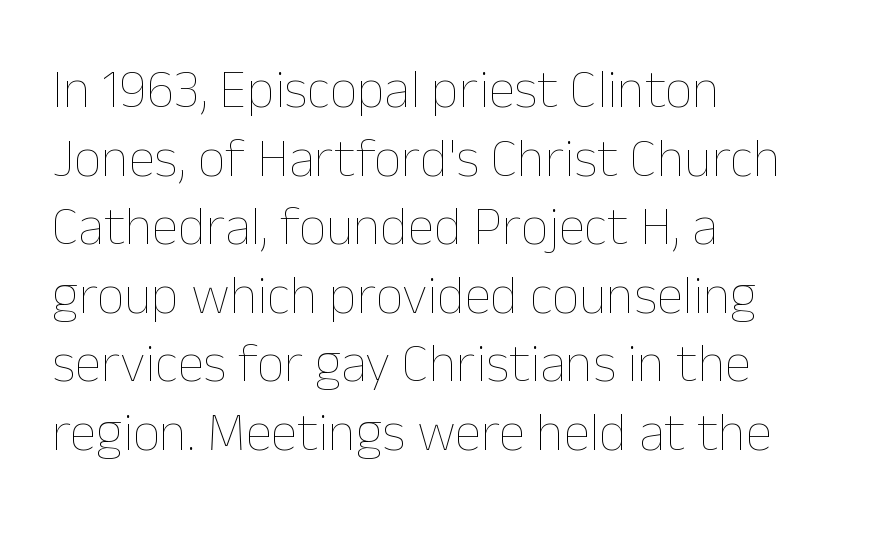
{"italic": "no", "bold": "no", "weight": "thin", "width": "normal", "stroke_contrast": "low", "x_height": "medium", "monospaced": "no", "underline": "no", "align": "left", "line_spacing": "normal", "line_spacing_ratio": 1.27, "letter_spacing": "normal", "letter_spacing_em": 0.0, "glyph_px": 54}
